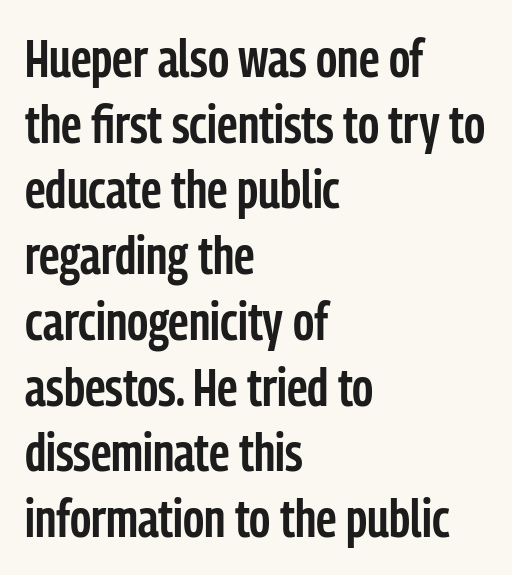
{"serif": "no", "italic": "no", "bold": "semi", "weight": "semibold", "width": "condensed", "stroke_contrast": "low", "x_height": "medium", "monospaced": "no", "underline": "no", "align": "left", "line_spacing_ratio": 1.24, "letter_spacing": "normal", "letter_spacing_em": 0.0, "glyph_px": 53}
